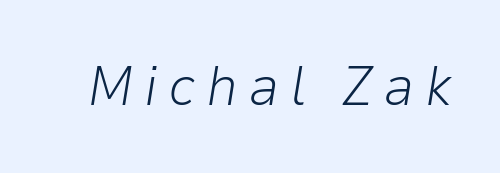
Q: Is the text bold? A: No.
Q: Is the text italic (slanted)? A: Yes, it leans right by about 9 degrees.
Q: Is the text underlined? A: No.
Q: Width (condensed, normal, or wide)? A: Normal.
Q: Stroke contrast? A: Low.
Q: x-height? A: Medium.
Q: Monospaced? A: No.
